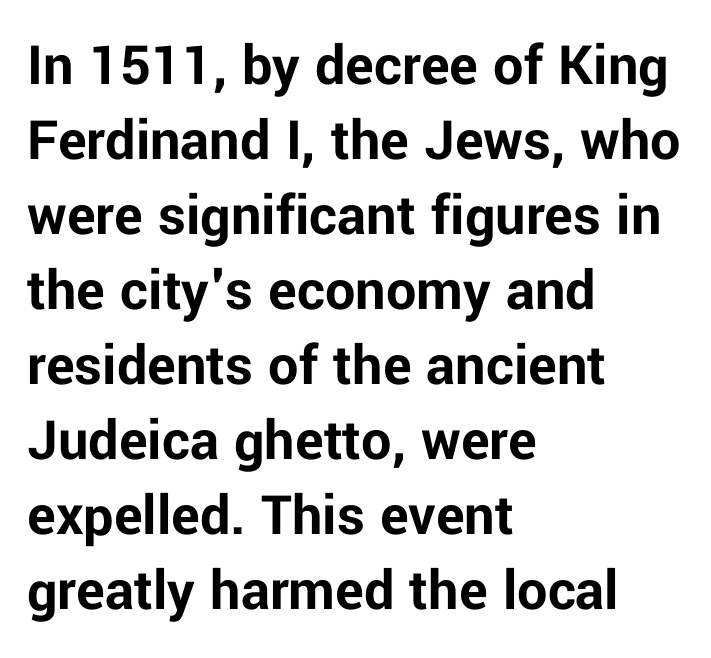
Q: Is the text bold? A: Yes.
Q: Is the text italic (slanted)? A: No, it is upright.
Q: Is the typeface a serif or a sans-serif typeface? A: Sans-serif.
Q: Is the text underlined? A: No.
Q: How is the paragraph aligned? A: Left-aligned.
Q: Is the spacing between letters normal or unusually wide? A: Normal.
Q: Is the spacing between lines tight, normal or loose? A: Normal.
Q: Width (condensed, normal, or wide)? A: Normal.
Q: Stroke contrast? A: Low.
Q: x-height? A: Medium.
Q: Monospaced? A: No.
